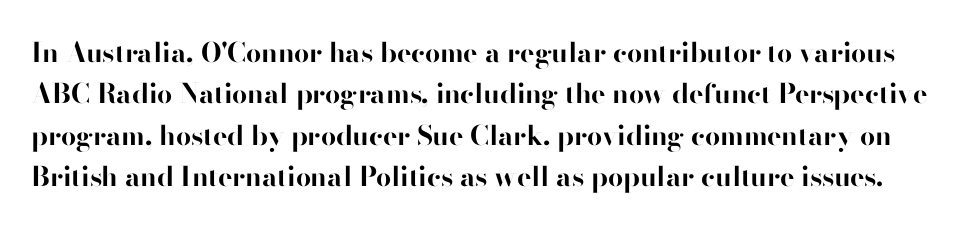
The passage shown is emphatically bold. Short note: letters normally spaced. Vertical strokes here are truly vertical. Words float on clear page, feet unadorned.
